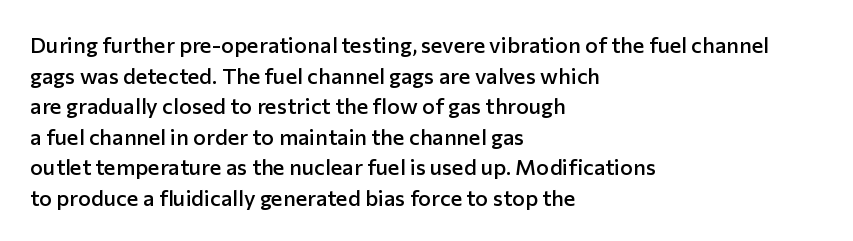
When letters stand straight like this, we call the style roman or upright. The space beneath each line is pristine and unruled. Horizontal alignment here is leftward, the default for most running prose. The gaps between neighbouring characters are ordinary and unremarkable. Students, this is semibold: more ink than regular, less than bold.
